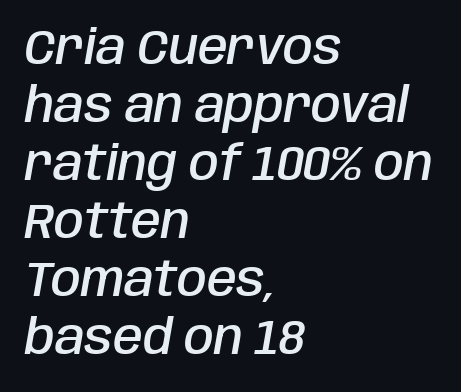
Q: Is the text bold? A: Semi-bold.
Q: Is the text italic (slanted)? A: Yes, it leans right by about 10 degrees.
Q: Is the text underlined? A: No.
Q: How is the paragraph aligned? A: Left-aligned.
Q: Is the spacing between letters normal or unusually wide? A: Normal.
Q: Width (condensed, normal, or wide)? A: Condensed.
Q: Stroke contrast? A: Low.
Q: x-height? A: Large.
Q: Monospaced? A: No.
